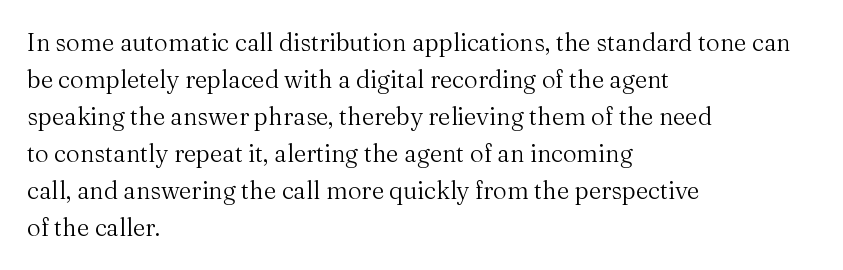
Vertical strokes here are truly vertical. Every row of glyphs begins at an identical x-position on the left. Between one letter and the next there's only the usual sliver of space. Only glyphs here, with clear space below each row.
